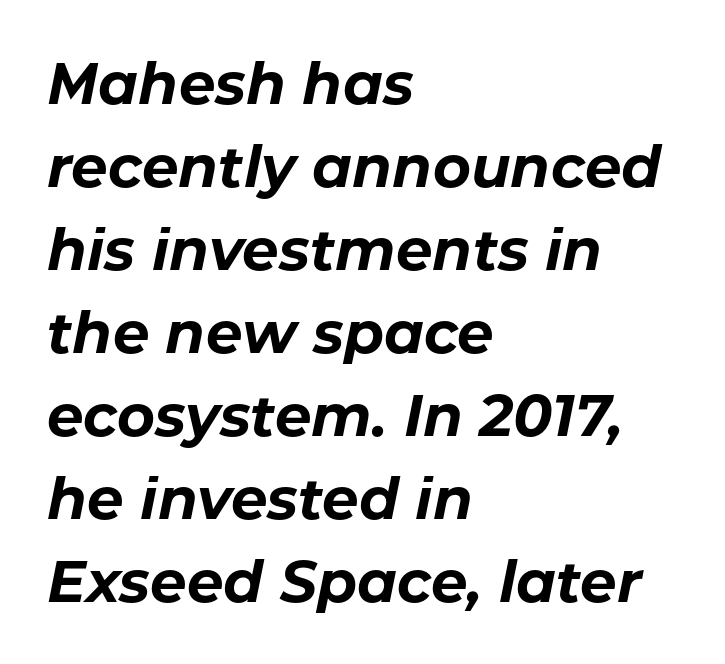
Q: Is the text bold? A: Yes.
Q: Is the text italic (slanted)? A: Yes, it leans right by about 11 degrees.
Q: Is the text underlined? A: No.
Q: How is the paragraph aligned? A: Left-aligned.
Q: Is the spacing between letters normal or unusually wide? A: Normal.
Q: Is the spacing between lines tight, normal or loose? A: Normal.
Q: Width (condensed, normal, or wide)? A: Normal.
Q: Stroke contrast? A: Low.
Q: x-height? A: Medium.
Q: Monospaced? A: No.
